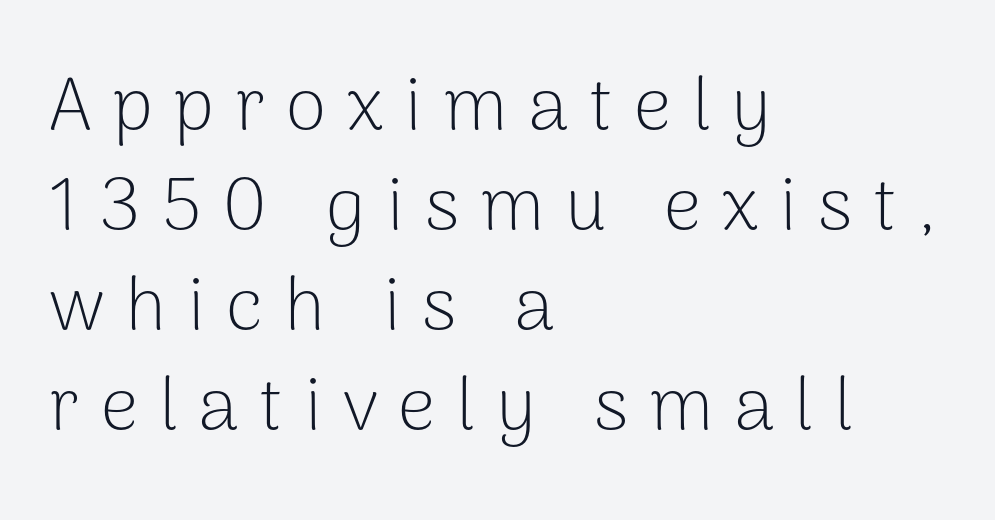
{"serif": "no", "italic": "no", "bold": "no", "weight": "light", "width": "normal", "stroke_contrast": "low", "x_height": "medium", "monospaced": "no", "underline": "no", "align": "left", "line_spacing": "normal", "line_spacing_ratio": 1.35, "letter_spacing": "wide", "letter_spacing_em": 0.28, "glyph_px": 74}
